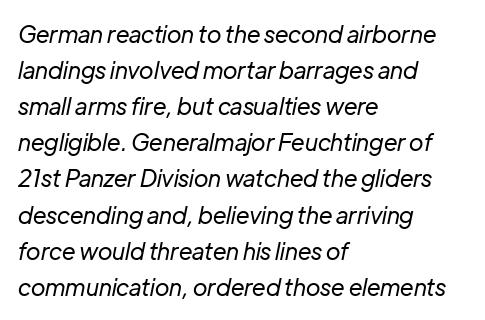
{"italic": "yes", "lean": "right", "slant_degrees": 12, "bold": "no", "underline": "no", "align": "left", "line_spacing": "normal", "line_spacing_ratio": 1.57, "letter_spacing": "normal", "letter_spacing_em": 0.0, "glyph_px": 23}
